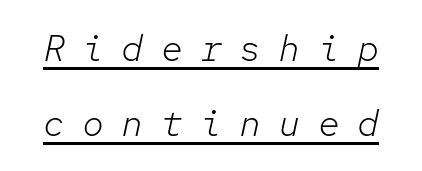
The image shows 37 px light type, italic (leaning right), monospaced; set loose line spacing (2.02x), unusually wide letter spacing (+0.46 em), underlined; low stroke contrast and a medium x-height.
